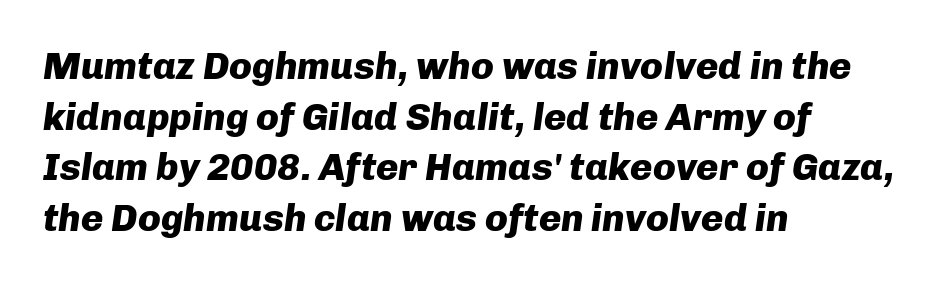
The image shows 38 px heavy type, italic (leaning right); set left-aligned, normal line spacing (1.33x), normal letter spacing, not underlined; low stroke contrast and a medium x-height.
